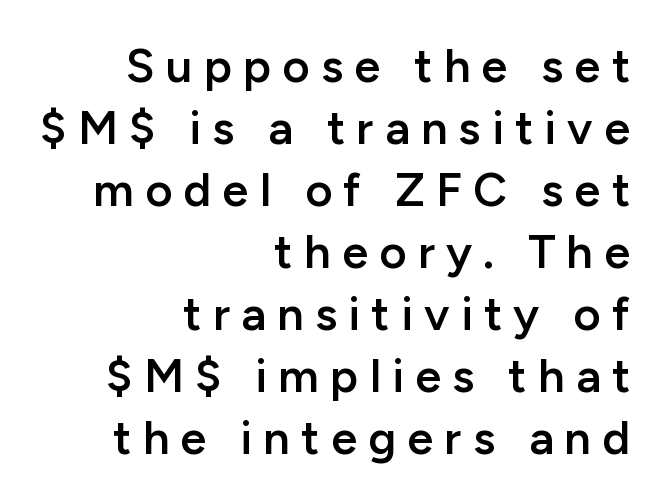
Set as a demibold, roughly 600 on the weight scale. Ascenders rise straight up at ninety degrees. The rendering uses natural spacing where letterforms have individual widths. Each new line begins a customary step beneath the previous one. The characters display no serif detailing; their extremities are plain.
